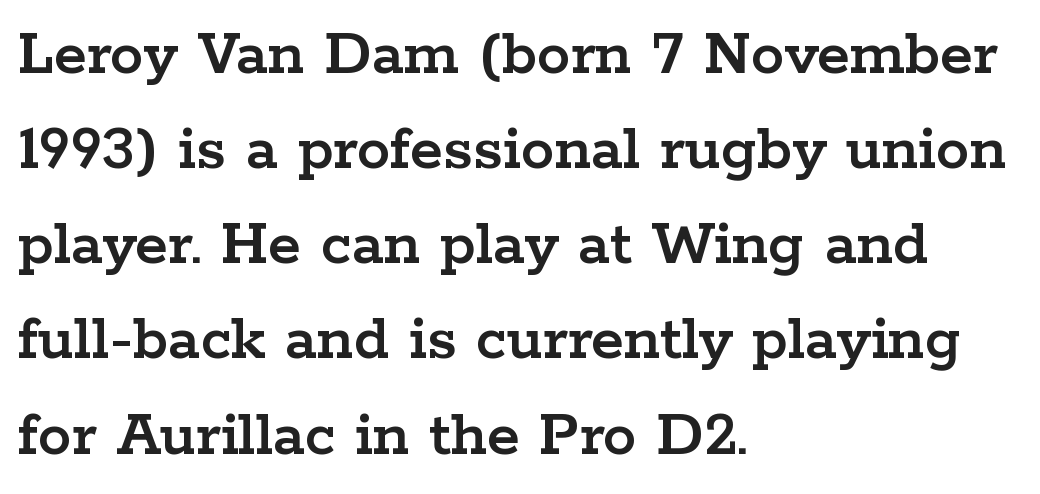
{"serif": "yes", "italic": "no", "width": "wide", "stroke_contrast": "low", "x_height": "medium", "monospaced": "no", "underline": "no", "align": "left", "line_spacing": "normal", "line_spacing_ratio": 1.42, "letter_spacing": "normal", "letter_spacing_em": 0.0, "glyph_px": 67}
